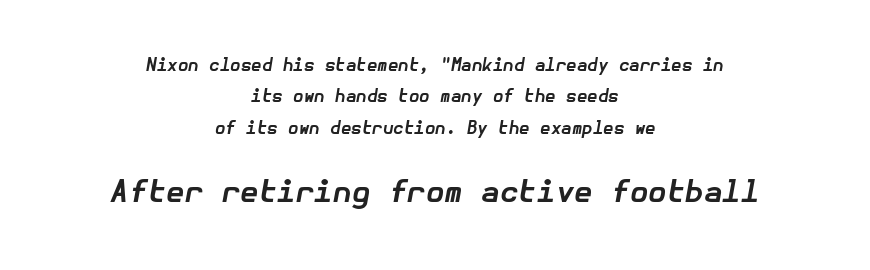
Q: Is the text bold? A: Yes.
Q: Is the text italic (slanted)? A: Yes, it leans right by about 10 degrees.
Q: Is the text underlined? A: No.
Q: How is the paragraph aligned? A: Centered.
Q: Is the spacing between letters normal or unusually wide? A: Normal.
Q: Which block of text is set in a larger size, the first (top) or the second (bottom)? A: The second (bottom) one.
Q: Width (condensed, normal, or wide)? A: Normal.
Q: Stroke contrast? A: Low.
Q: x-height? A: Medium.
